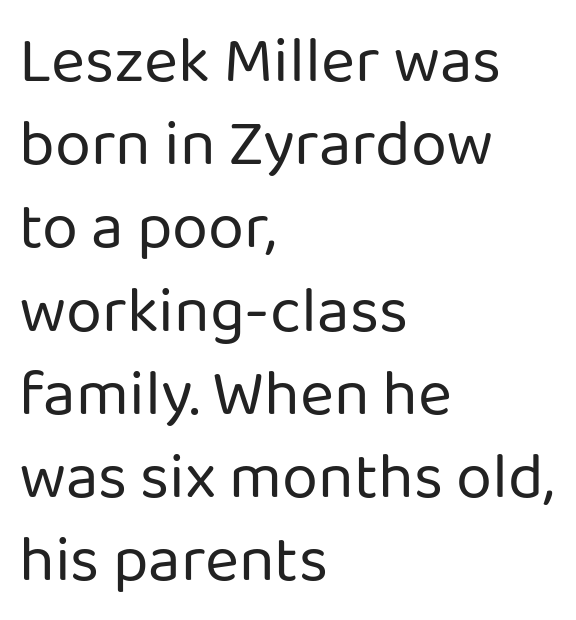
Glance below the letters and you will spot only blank space. Where is the straight margin? On the left. The letters advance in unequal steps, a hallmark of proportional type. Rows of type keep a routine distance in the vertical direction. Vertical stems look standard width or narrower in stroke. Tall strokes in this sample are plumb rather than angled.
